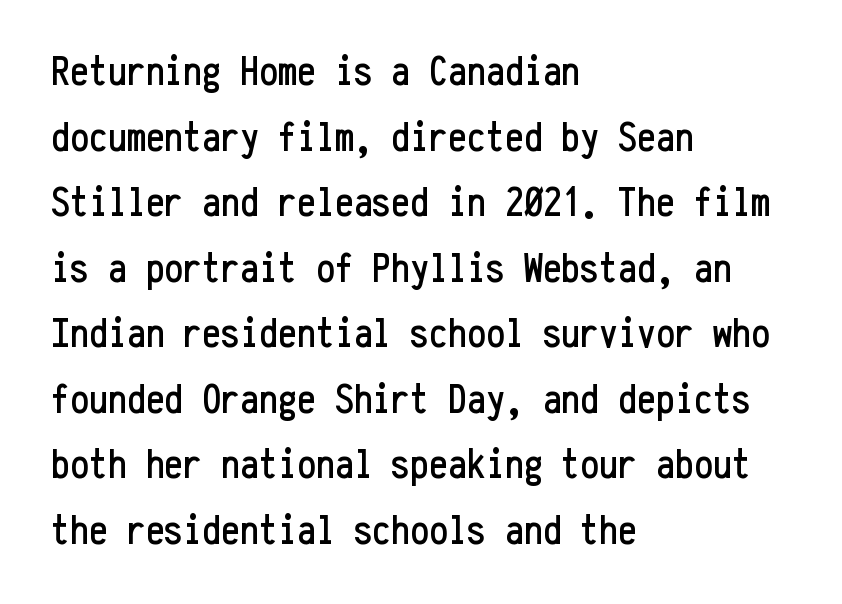
Here the designer chose a console-style face with uniform glyph widths. How are the letters spaced? Ordinarily, with no added tracking. The letters stand upright; this is a roman face. These lines sit exactly where default settings would place them. The lines in this sample share a left origin and differ only in where they stop.
